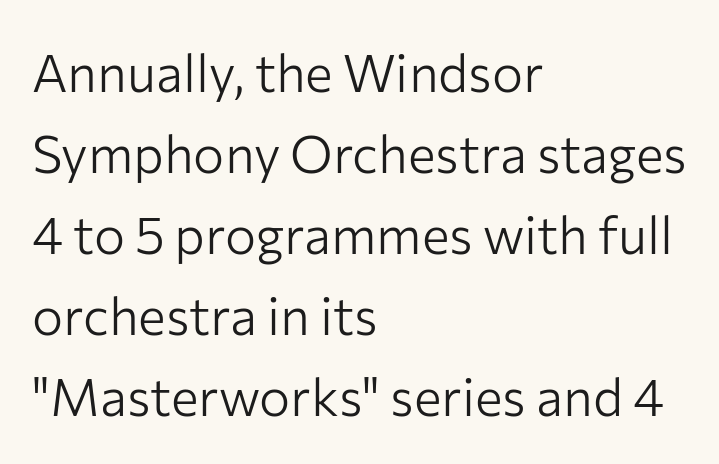
Q: Is the text bold? A: No.
Q: Is the text italic (slanted)? A: No, it is upright.
Q: Is the typeface a serif or a sans-serif typeface? A: Sans-serif.
Q: Is the text underlined? A: No.
Q: How is the paragraph aligned? A: Left-aligned.
Q: Is the spacing between letters normal or unusually wide? A: Normal.
Q: Is the spacing between lines tight, normal or loose? A: Normal.
Q: Width (condensed, normal, or wide)? A: Normal.
Q: Stroke contrast? A: Low.
Q: x-height? A: Medium.
Q: Monospaced? A: No.
